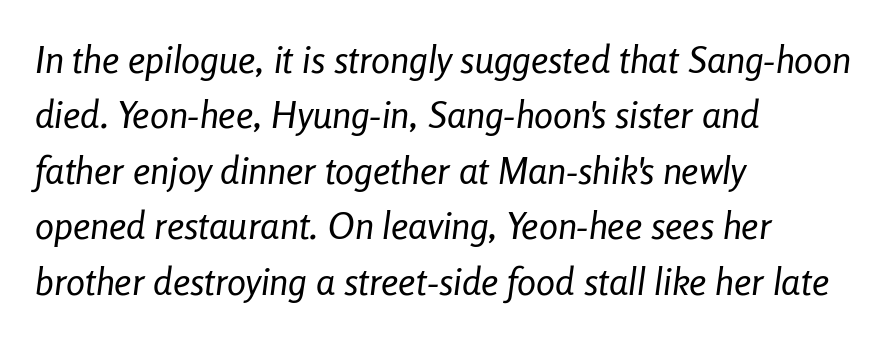
The image shows 38 px regular-weight, condensed type, italic (leaning right); set left-aligned, normal line spacing (1.46x), normal letter spacing, not underlined; low stroke contrast and a medium x-height.
